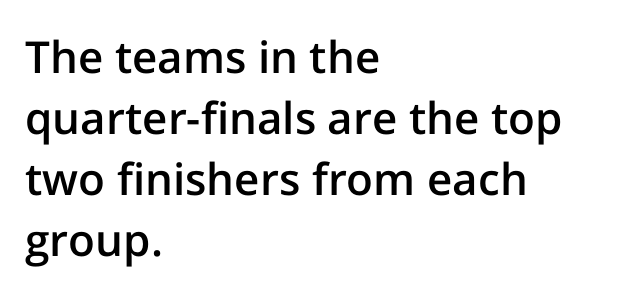
Inter-character spacing is left at the font's built-in metrics. Each letter keeps its own natural width here, so spacing adapts to shape. Whoever set this chose a conventional vertical rhythm. Horizontally, the lines are justified to the leading edge only. Has an underline been added? It has not. Tall strokes in this sample are plumb rather than angled.
